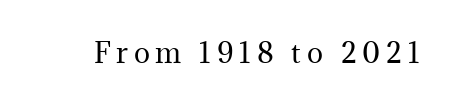
A roman cut, with each character standing at attention. Here the glyphs are tracked loosely, breaking word shapes into spaced letters. The letterforms sit at book weight or below. Each row of text sits above clean, open space.
